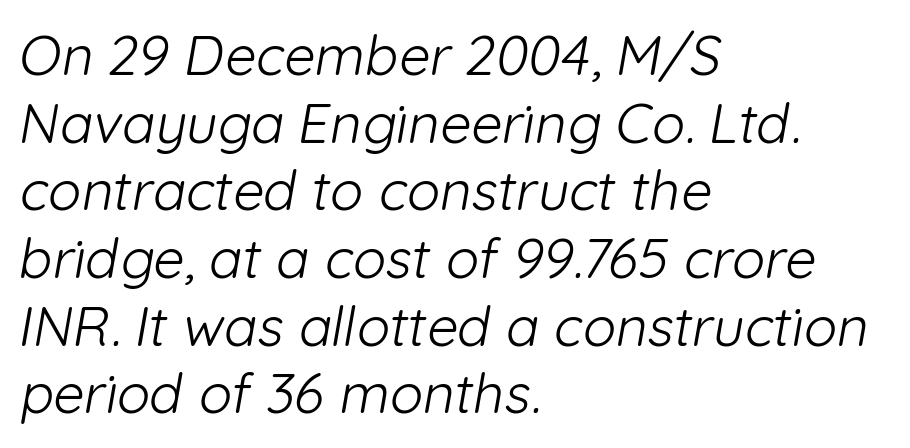
The image shows 55 px light sans-serif type; set left-aligned, line spacing 1.23x, normal letter spacing, not underlined; low stroke contrast and a medium x-height.
